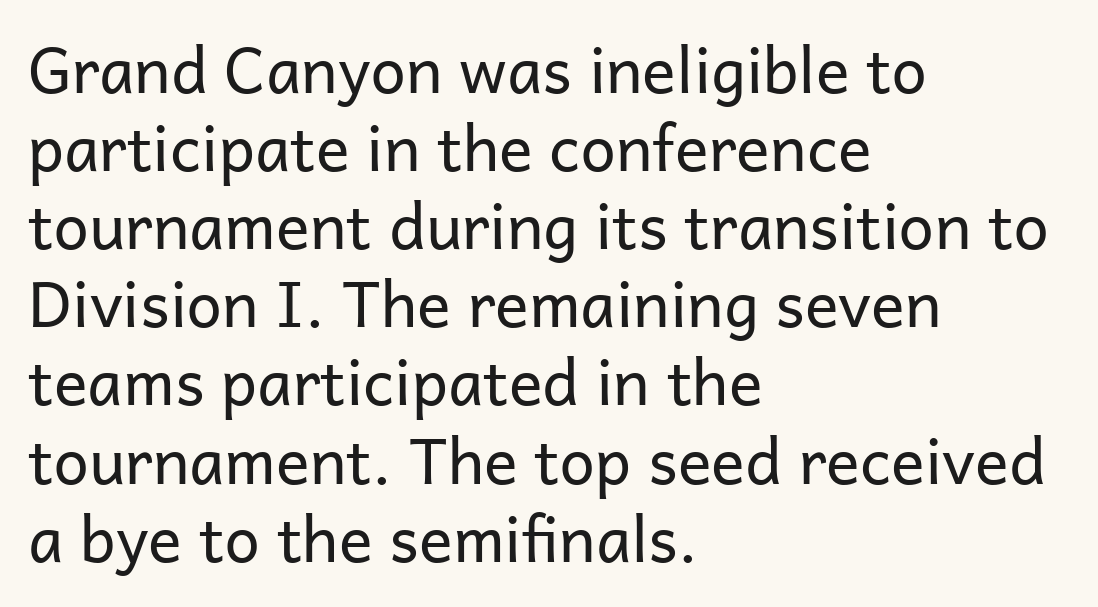
{"serif": "no", "italic": "no", "bold": "no", "weight": "regular", "width": "normal", "stroke_contrast": "low", "x_height": "medium", "monospaced": "no", "underline": "no", "align": "left", "line_spacing_ratio": 1.24, "letter_spacing": "normal", "letter_spacing_em": 0.0, "glyph_px": 63}
